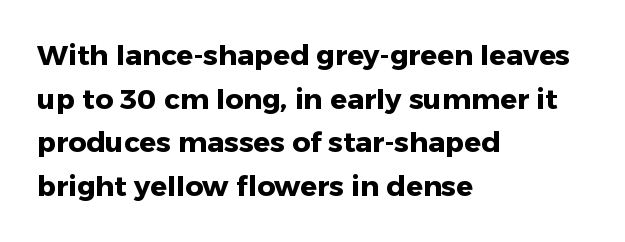
The image shows 28 px heavy sans-serif type, upright; set left-aligned, normal line spacing (1.56x), normal letter spacing, not underlined; low stroke contrast and a medium x-height.
